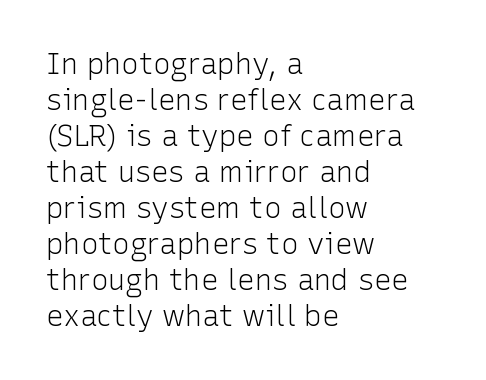
The image shows 29 px light sans-serif type, upright; set left-aligned, line spacing 1.24x, normal letter spacing, not underlined; low stroke contrast and a medium x-height.
